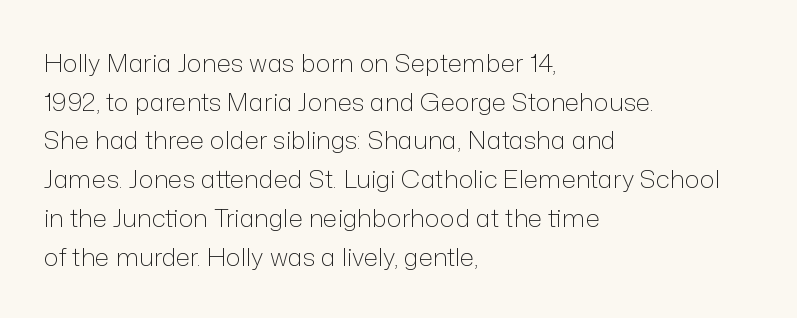
The image shows 25 px text type, upright; set left-aligned, normal line spacing (1.55x), normal letter spacing, not underlined.
